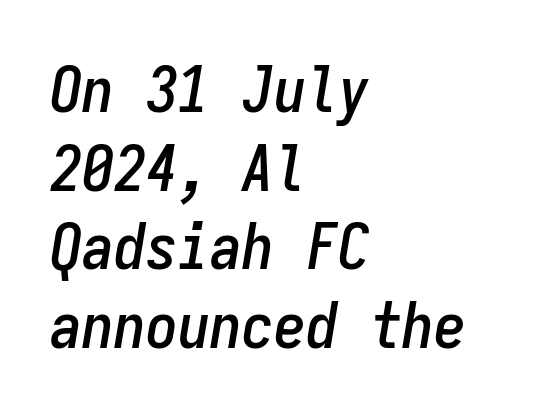
The image shows 64 px condensed type, italic (leaning right), monospaced; set left-aligned, line spacing 1.23x, normal letter spacing, not underlined; low stroke contrast and a medium x-height.
